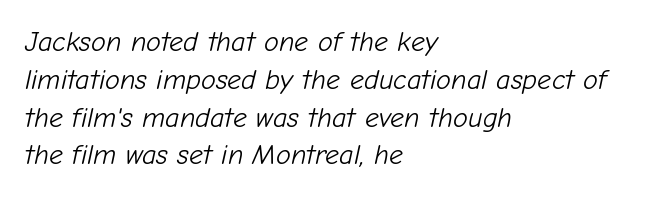
{"italic": "yes", "lean": "right", "slant_degrees": 12, "bold": "no", "weight": "light", "width": "normal", "stroke_contrast": "low", "x_height": "medium", "monospaced": "no", "underline": "no", "align": "left", "line_spacing": "normal", "line_spacing_ratio": 1.35, "letter_spacing": "normal", "letter_spacing_em": 0.0, "glyph_px": 28}
